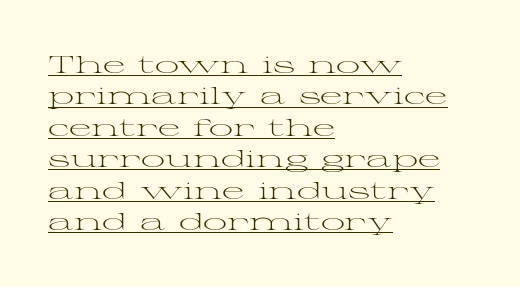
{"italic": "no", "bold": "no", "underline": "yes", "align": "left", "line_spacing": "normal", "line_spacing_ratio": 1.31, "letter_spacing": "normal", "letter_spacing_em": 0.0, "glyph_px": 24}
